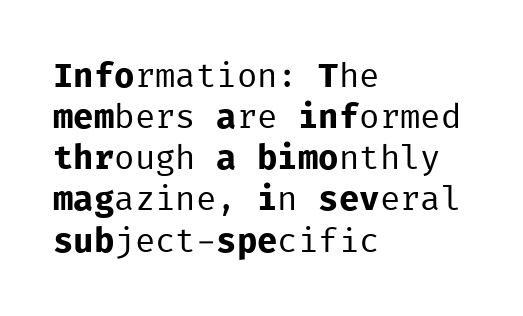
{"serif": "no", "italic": "no", "bold": "no", "weight": "regular", "width": "normal", "stroke_contrast": "low", "x_height": "medium", "monospaced": "yes", "underline": "no", "align": "left", "line_spacing_ratio": 1.21, "letter_spacing": "normal", "letter_spacing_em": 0.0, "glyph_px": 34}
